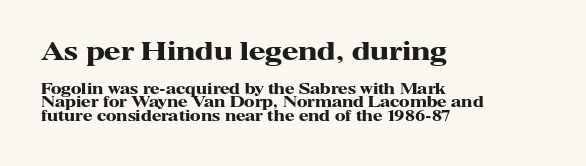
Q: Is the text bold? A: Yes.
Q: Is the text italic (slanted)? A: No, it is upright.
Q: Is the text underlined? A: No.
Q: How is the paragraph aligned? A: Left-aligned.
Q: Is the spacing between letters normal or unusually wide? A: Normal.
Q: Is the spacing between lines tight, normal or loose? A: Tight.
Q: Which block of text is set in a larger size, the first (top) or the second (bottom)? A: The first (top) one.
